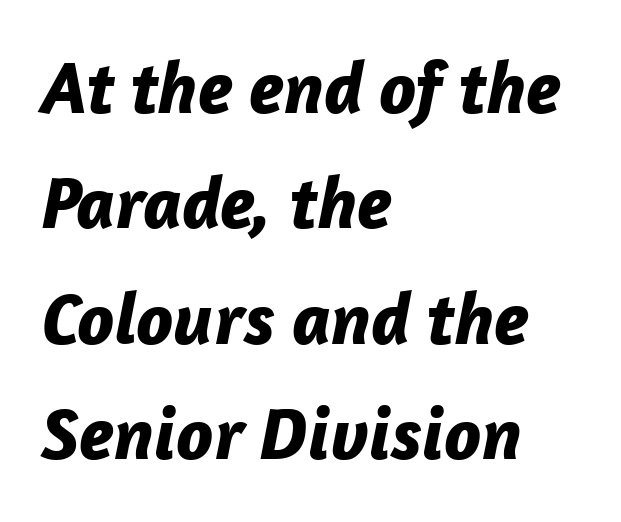
Q: Is the text bold? A: Yes.
Q: Is the text italic (slanted)? A: Yes, it leans right by about 12 degrees.
Q: Is the text underlined? A: No.
Q: How is the paragraph aligned? A: Left-aligned.
Q: Is the spacing between letters normal or unusually wide? A: Normal.
Q: Is the spacing between lines tight, normal or loose? A: Normal.
Q: Width (condensed, normal, or wide)? A: Normal.
Q: Stroke contrast? A: Low.
Q: x-height? A: Medium.
Q: Monospaced? A: No.
